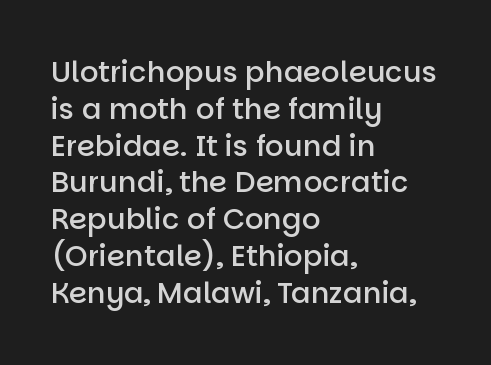
The image shows 29 px semibold sans-serif type, upright; set left-aligned, normal line spacing (1.27x), normal letter spacing, not underlined; low stroke contrast and a large x-height.
